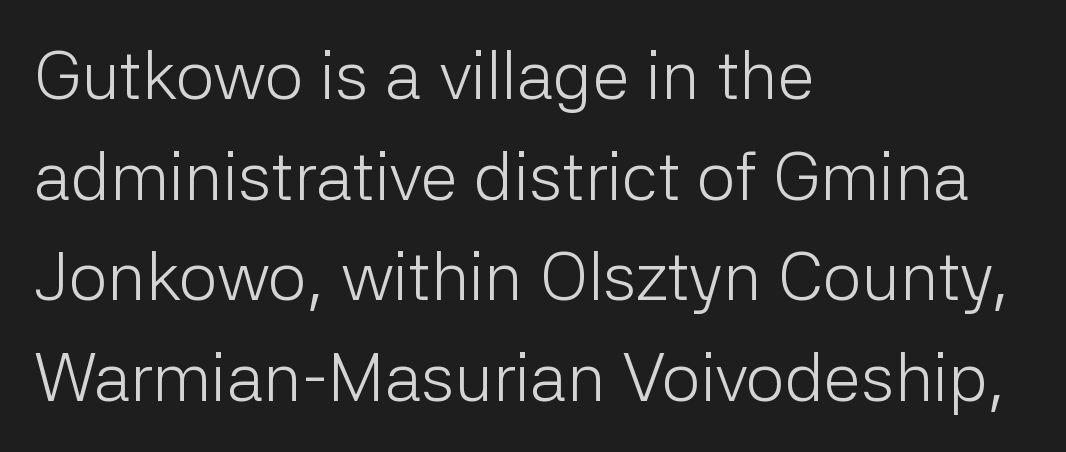
You could not count columns in this text — the font is proportionally spaced. A typesetter would call this zero additional tracking. Unlike italic type, these characters show no tilt at all. Each row of text sits above clean, open space. The passage shown is typeset with a sans-serif family.
